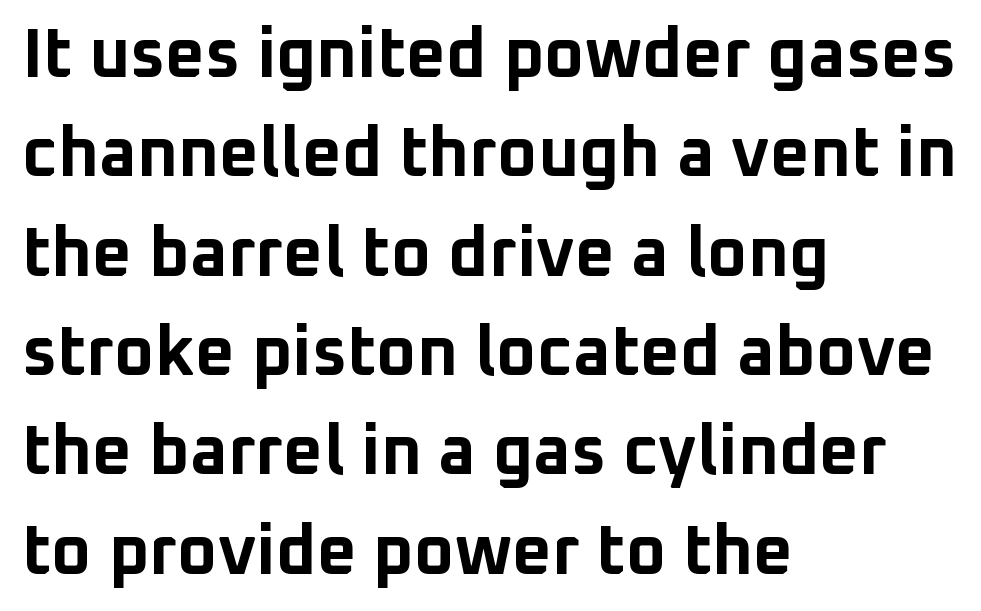
Q: Is the text bold? A: Yes.
Q: Is the text italic (slanted)? A: No, it is upright.
Q: Is the typeface a serif or a sans-serif typeface? A: Sans-serif.
Q: Is the text underlined? A: No.
Q: How is the paragraph aligned? A: Left-aligned.
Q: Is the spacing between letters normal or unusually wide? A: Normal.
Q: Is the spacing between lines tight, normal or loose? A: Normal.
Q: Width (condensed, normal, or wide)? A: Normal.
Q: Stroke contrast? A: Low.
Q: x-height? A: Medium.
Q: Monospaced? A: No.
